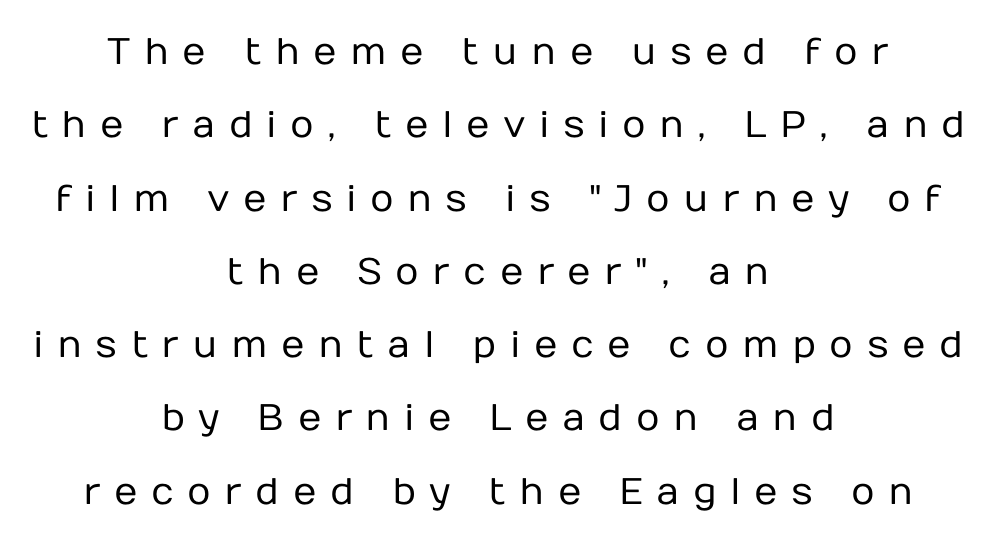
Q: Is the text bold? A: No.
Q: Is the text italic (slanted)? A: No, it is upright.
Q: Is the typeface a serif or a sans-serif typeface? A: Sans-serif.
Q: Is the text underlined? A: No.
Q: How is the paragraph aligned? A: Centered.
Q: Is the spacing between letters normal or unusually wide? A: Unusually wide.
Q: Is the spacing between lines tight, normal or loose? A: Loose.
Q: Width (condensed, normal, or wide)? A: Normal.
Q: Stroke contrast? A: Low.
Q: x-height? A: Medium.
Q: Monospaced? A: No.
